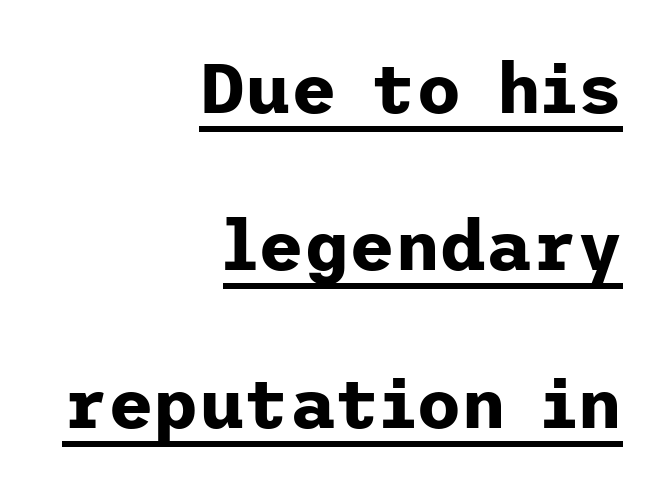
Quick note: underline on. Serifs: no, the terminals of the letterforms are clean. Style check: upright. Strong, thick strokes mark this as bold type. How would I describe the line gaps? Wide and relaxed. This sample uses plain, unmodified letter spacing.
